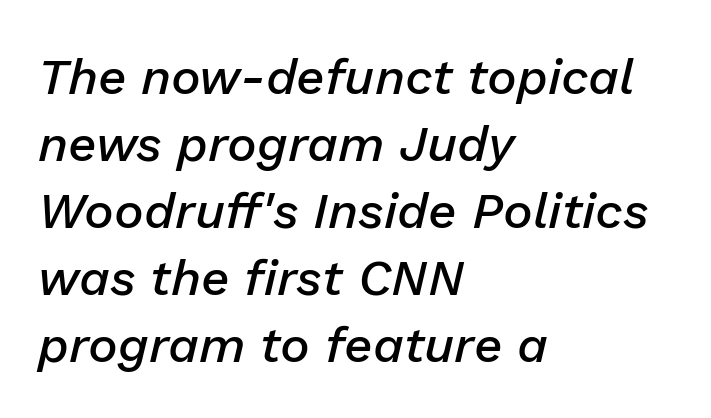
The image shows 50 px semibold type, italic (leaning right); set left-aligned, normal line spacing (1.34x), normal letter spacing, not underlined; low stroke contrast and a medium x-height.
